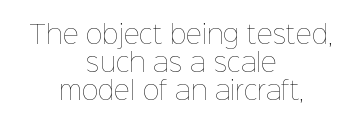
{"italic": "no", "bold": "no", "underline": "no", "align": "center", "line_spacing": "tight", "line_spacing_ratio": 1.12, "letter_spacing": "normal", "letter_spacing_em": 0.0, "glyph_px": 25}
